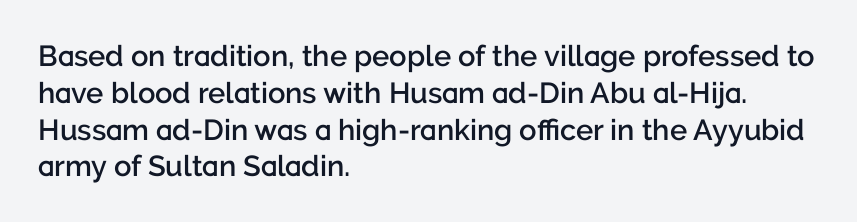
Q: Is the text bold? A: Semi-bold.
Q: Is the text italic (slanted)? A: No, it is upright.
Q: Is the typeface a serif or a sans-serif typeface? A: Sans-serif.
Q: Is the text underlined? A: No.
Q: How is the paragraph aligned? A: Left-aligned.
Q: Is the spacing between letters normal or unusually wide? A: Normal.
Q: Is the spacing between lines tight, normal or loose? A: Normal.
Q: Width (condensed, normal, or wide)? A: Normal.
Q: Stroke contrast? A: Low.
Q: x-height? A: Medium.
Q: Monospaced? A: No.
